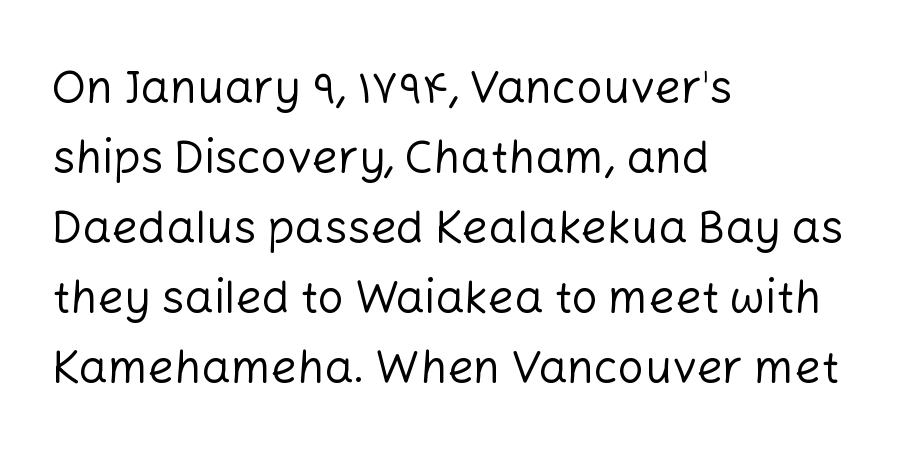
The space directly below the letters is spotless. These lines sit exactly where default settings would place them. Casual observation: everything's shoved over to the left. The tracking reads as untouched default to a designer's eye. Varying glyph widths throughout — classic text-font behaviour.
